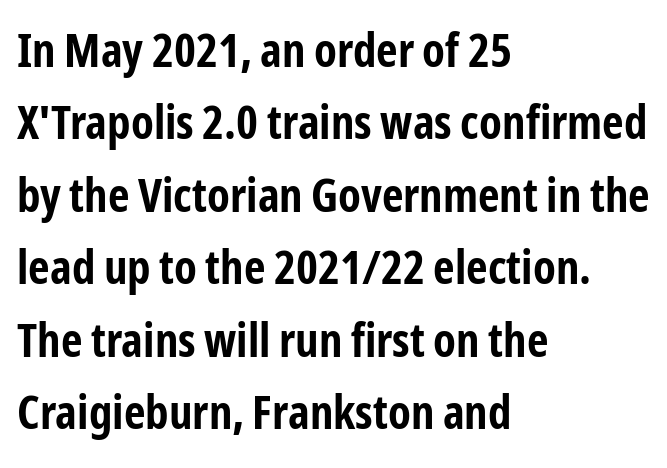
Ascenders rise straight up at ninety degrees. Beneath every word, the page is bare. Think of a printed novel: that variable character pitch is what you see here. Nope, no serifs anywhere on these letters. Quick note: interline space is typical. Nothing unusual about the tracking: characters are spaced as the font intends.
